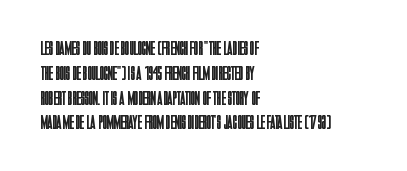
Q: Is the text bold? A: No.
Q: Is the text italic (slanted)? A: No, it is upright.
Q: Is the text underlined? A: No.
Q: How is the paragraph aligned? A: Left-aligned.
Q: Is the spacing between letters normal or unusually wide? A: Normal.
